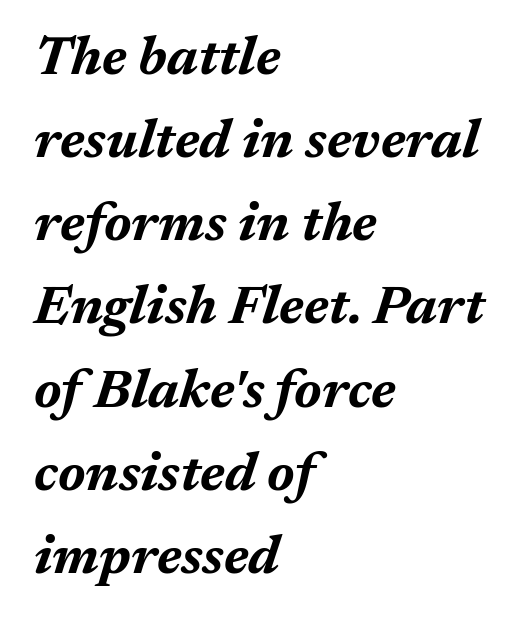
Q: Is the text bold? A: Yes.
Q: Is the text italic (slanted)? A: Yes, it leans right by about 17 degrees.
Q: Is the text underlined? A: No.
Q: How is the paragraph aligned? A: Left-aligned.
Q: Is the spacing between letters normal or unusually wide? A: Normal.
Q: Is the spacing between lines tight, normal or loose? A: Normal.
Q: Width (condensed, normal, or wide)? A: Normal.
Q: Stroke contrast? A: Medium.
Q: x-height? A: Medium.
Q: Monospaced? A: No.
